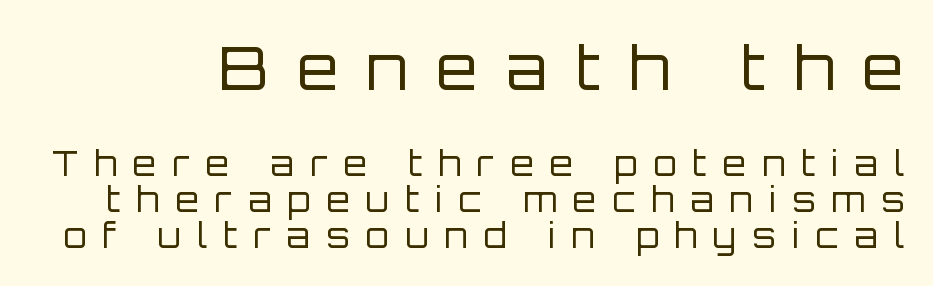
The image shows 60 px regular-weight sans-serif type, upright; set tight line spacing (1.06x), unusually wide letter spacing (+0.47 em), not underlined; the first (top) block is 1.76x larger; low stroke contrast and a large x-height.
